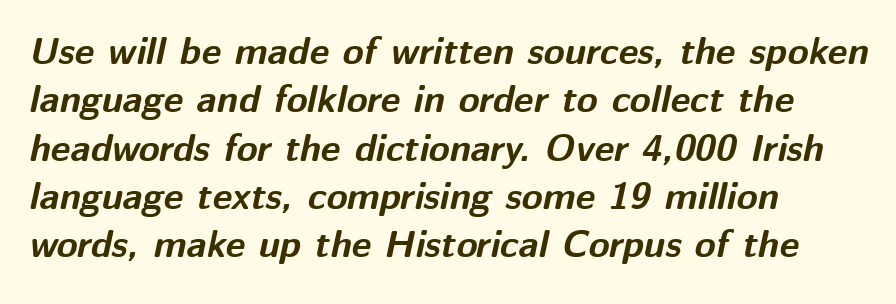
{"italic": "yes", "lean": "right", "slant_degrees": 12, "bold": "yes", "weight": "bold", "width": "normal", "stroke_contrast": "medium", "x_height": "medium", "monospaced": "no", "underline": "no", "align": "left", "line_spacing": "normal", "line_spacing_ratio": 1.27, "letter_spacing": "normal", "letter_spacing_em": 0.0, "glyph_px": 38}
